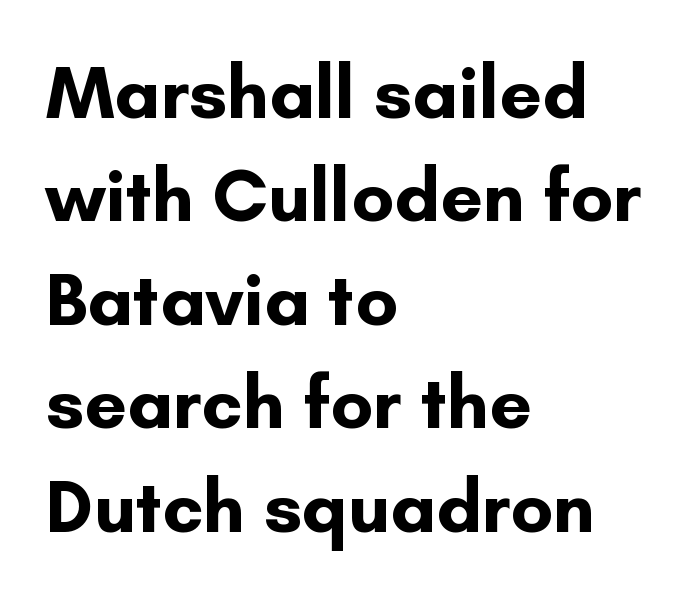
{"serif": "no", "italic": "no", "bold": "yes", "weight": "bold", "width": "normal", "stroke_contrast": "low", "x_height": "small", "monospaced": "no", "underline": "no", "align": "left", "line_spacing": "normal", "line_spacing_ratio": 1.38, "letter_spacing": "normal", "letter_spacing_em": 0.0, "glyph_px": 75}
